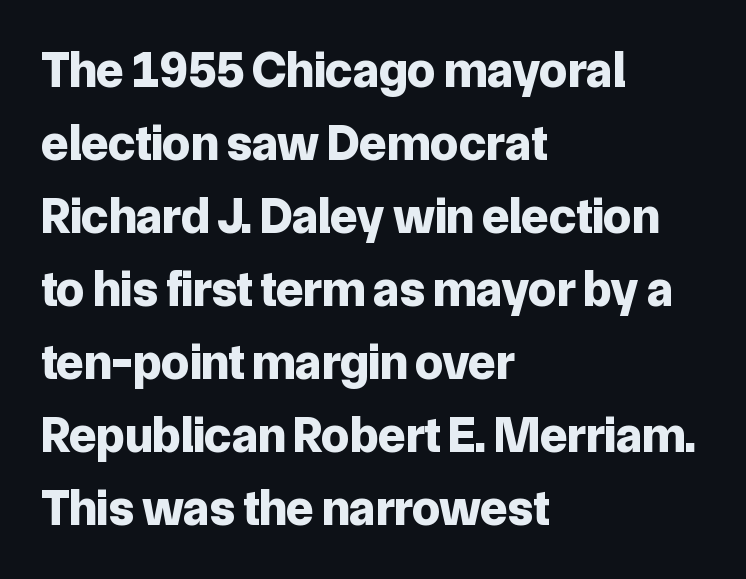
Q: Is the text bold? A: Yes.
Q: Is the text italic (slanted)? A: No, it is upright.
Q: Is the typeface a serif or a sans-serif typeface? A: Sans-serif.
Q: Is the text underlined? A: No.
Q: How is the paragraph aligned? A: Left-aligned.
Q: Is the spacing between letters normal or unusually wide? A: Normal.
Q: Is the spacing between lines tight, normal or loose? A: Normal.
Q: Width (condensed, normal, or wide)? A: Normal.
Q: Stroke contrast? A: Low.
Q: x-height? A: Medium.
Q: Monospaced? A: No.
